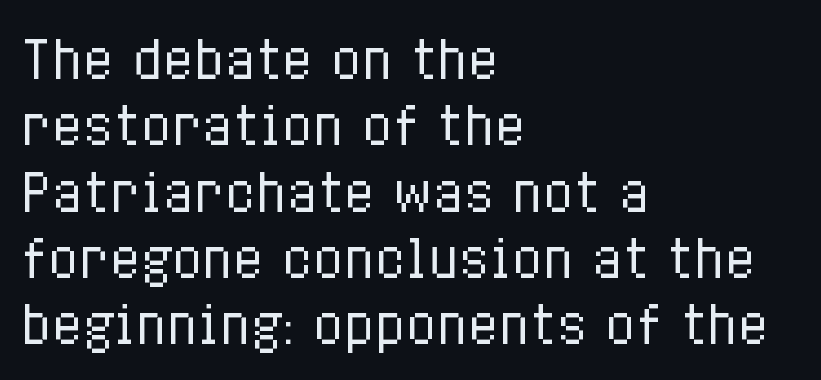
The passage shown stacks its lines at a standard gap. The gap between lines stays unmarked. You could call the tracking neutral — neither tight nor loose. In terms of posture, this sample is upright. The letters look calm and open, with moderate or lighter stems. Character widths vary here, with narrow letters taking less room than wide ones.
